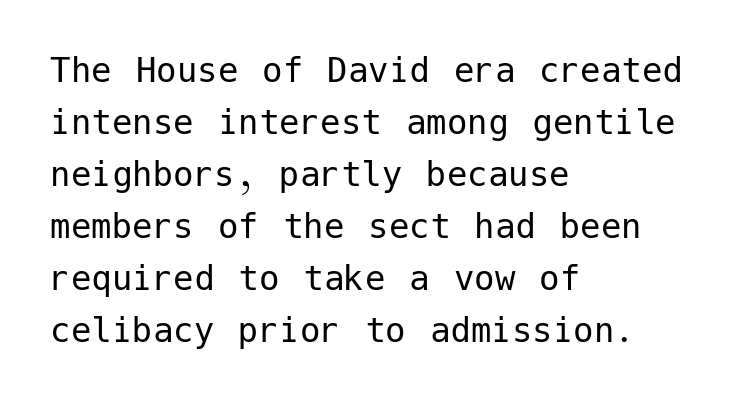
The image shows 41 px regular-weight sans-serif type, upright; set left-aligned, normal line spacing (1.27x), normal letter spacing, not underlined; low stroke contrast and a medium x-height.
